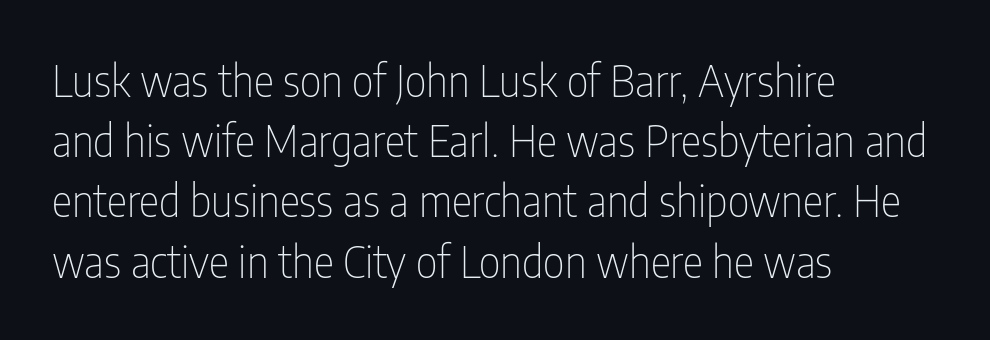
Q: Is the text bold? A: No.
Q: Is the text italic (slanted)? A: No, it is upright.
Q: Is the typeface a serif or a sans-serif typeface? A: Sans-serif.
Q: Is the text underlined? A: No.
Q: How is the paragraph aligned? A: Left-aligned.
Q: Is the spacing between letters normal or unusually wide? A: Normal.
Q: Is the spacing between lines tight, normal or loose? A: Normal.
Q: Width (condensed, normal, or wide)? A: Condensed.
Q: Stroke contrast? A: Low.
Q: x-height? A: Medium.
Q: Monospaced? A: No.
